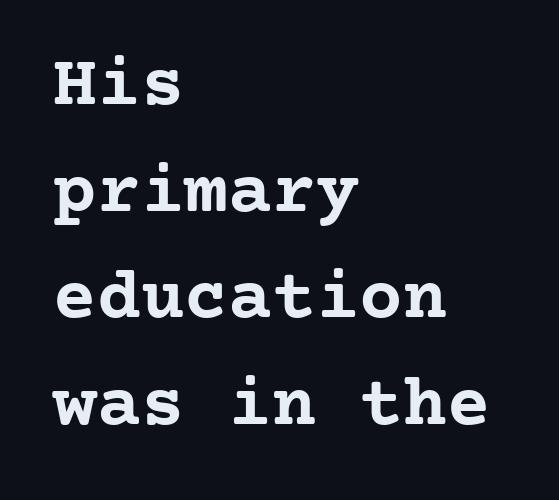
The image shows 73 px semibold serif type, upright, monospaced; set left-aligned, normal line spacing (1.46x), normal letter spacing, not underlined; low stroke contrast and a medium x-height.
